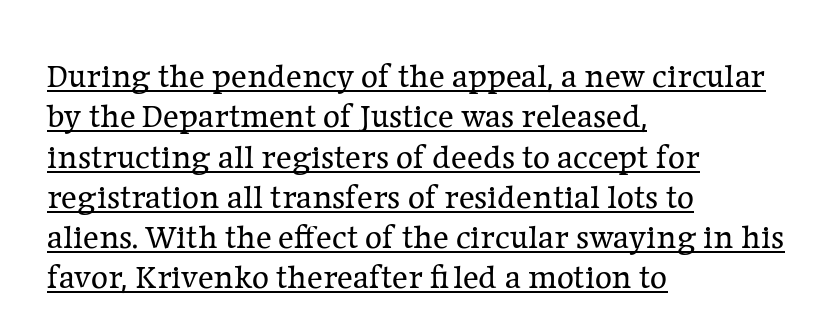
Q: Is the text bold? A: No.
Q: Is the text italic (slanted)? A: No, it is upright.
Q: Is the typeface a serif or a sans-serif typeface? A: Serif.
Q: Is the text underlined? A: Yes.
Q: How is the paragraph aligned? A: Left-aligned.
Q: Is the spacing between letters normal or unusually wide? A: Normal.
Q: Width (condensed, normal, or wide)? A: Normal.
Q: Stroke contrast? A: Low.
Q: x-height? A: Medium.
Q: Monospaced? A: No.
